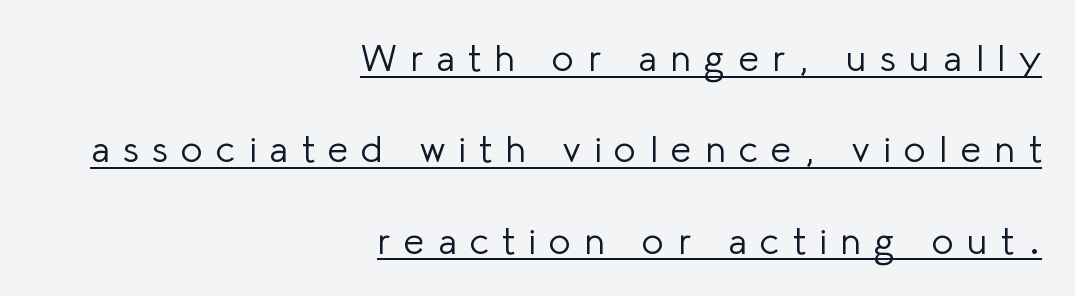
Q: Is the text bold? A: No.
Q: Is the text italic (slanted)? A: No, it is upright.
Q: Is the typeface a serif or a sans-serif typeface? A: Sans-serif.
Q: Is the text underlined? A: Yes.
Q: How is the paragraph aligned? A: Right-aligned.
Q: Is the spacing between letters normal or unusually wide? A: Unusually wide.
Q: Is the spacing between lines tight, normal or loose? A: Loose.
Q: Width (condensed, normal, or wide)? A: Normal.
Q: Stroke contrast? A: Low.
Q: x-height? A: Medium.
Q: Monospaced? A: No.
